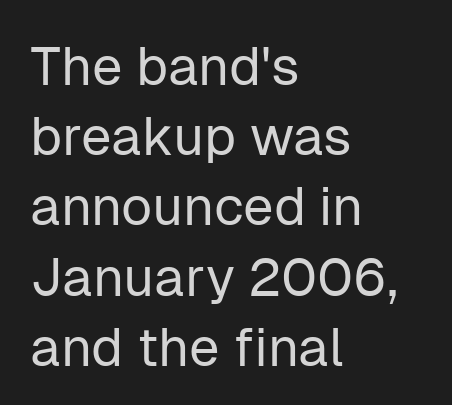
The face used here is rendered with its standard letterfit. In terms of posture, this sample is upright. Type without underlining. Heaviness? Minimal to ordinary, like unemphasized prose. Reading down the column, the eye jumps a familiar distance to each next line.
